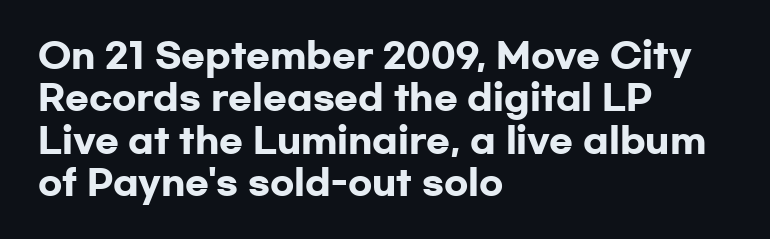
I'd call this a sans setting — the letters go barefoot. Is this a fixed-width face? No — the glyphs have proportional, varying widths. Caption: multi-line text, flush left, ragged right. Typesetter's note: full bold, strokes at maximum text heaviness. Any mark beneath the type? The region is blank.
